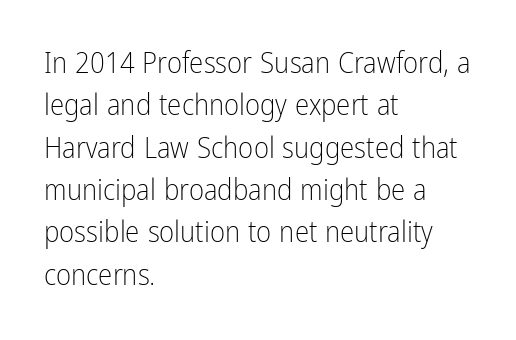
{"serif": "no", "italic": "no", "bold": "no", "weight": "light", "width": "condensed", "stroke_contrast": "low", "x_height": "medium", "monospaced": "no", "underline": "no", "align": "left", "line_spacing": "normal", "line_spacing_ratio": 1.46, "letter_spacing": "normal", "letter_spacing_em": 0.0, "glyph_px": 29}
